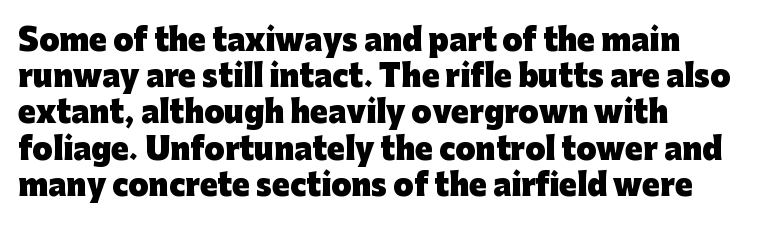
The image shows 29 px heavy sans-serif type, upright; set left-aligned, normal line spacing (1.25x), normal letter spacing, not underlined; low stroke contrast and a medium x-height.
